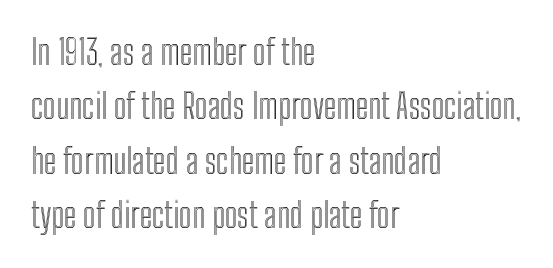
Rows of type keep a routine distance in the vertical direction. If you drew a line through each stem, it would be perfectly vertical. There is no visible air inserted between adjacent glyphs. Note the varied advance widths — an 'i' is clearly narrower than an 'm'. Beneath every word, the page is bare.
